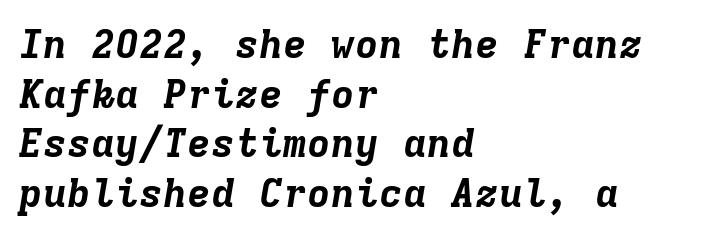
Q: Is the text bold? A: Yes.
Q: Is the text italic (slanted)? A: Yes, it leans right by about 9 degrees.
Q: Is the text underlined? A: No.
Q: How is the paragraph aligned? A: Left-aligned.
Q: Is the spacing between letters normal or unusually wide? A: Normal.
Q: Width (condensed, normal, or wide)? A: Normal.
Q: Stroke contrast? A: Low.
Q: x-height? A: Medium.
Q: Monospaced? A: Yes.
